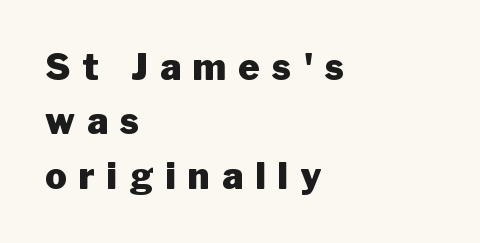
This rendering widens character spacing well past its baseline value. Here the designer chose a conventional face with non-uniform glyph widths. The type sits square on the baseline with zero lean. The face used here is a sans, in the tradition of grotesques and geometrics. Short and long lines alike share a common starting point at left.
